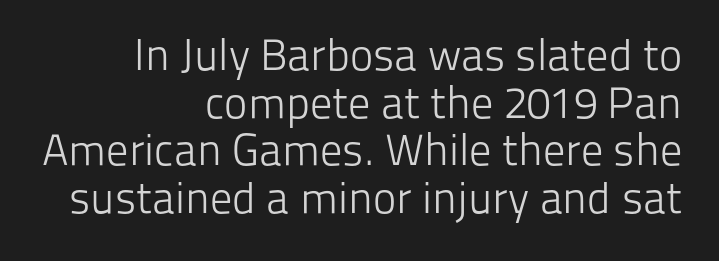
{"serif": "no", "italic": "no", "bold": "no", "weight": "light", "width": "normal", "stroke_contrast": "low", "x_height": "medium", "monospaced": "no", "underline": "no", "align": "right", "line_spacing": "tight", "line_spacing_ratio": 1.08, "letter_spacing": "normal", "letter_spacing_em": 0.0, "glyph_px": 44}
